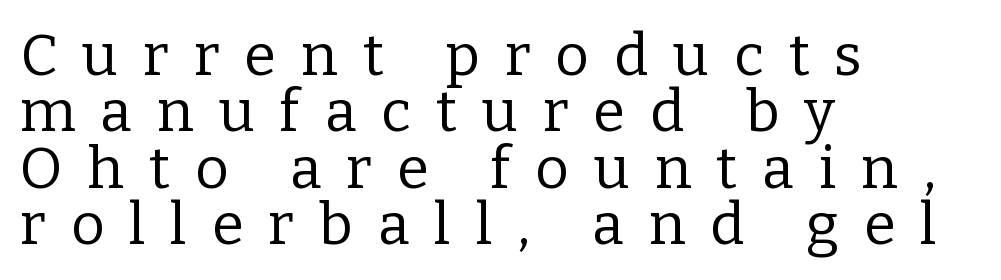
The image shows 58 px regular-weight serif type, upright; set left-aligned, tight line spacing (0.97x), unusually wide letter spacing (+0.43 em), not underlined; low stroke contrast and a medium x-height.
